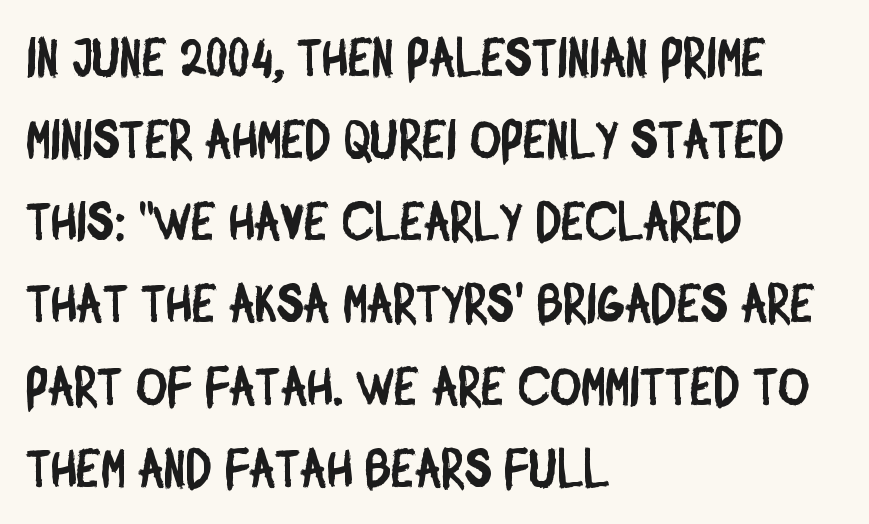
A typesetter would call this leading conventional body-copy spacing. Font category for this specimen: sans-serif. Glance below the letters and you will spot only blank space. The type is set solid horizontally, with unmodified tracking. Proportional: the letters do not fall into vertical columns.
